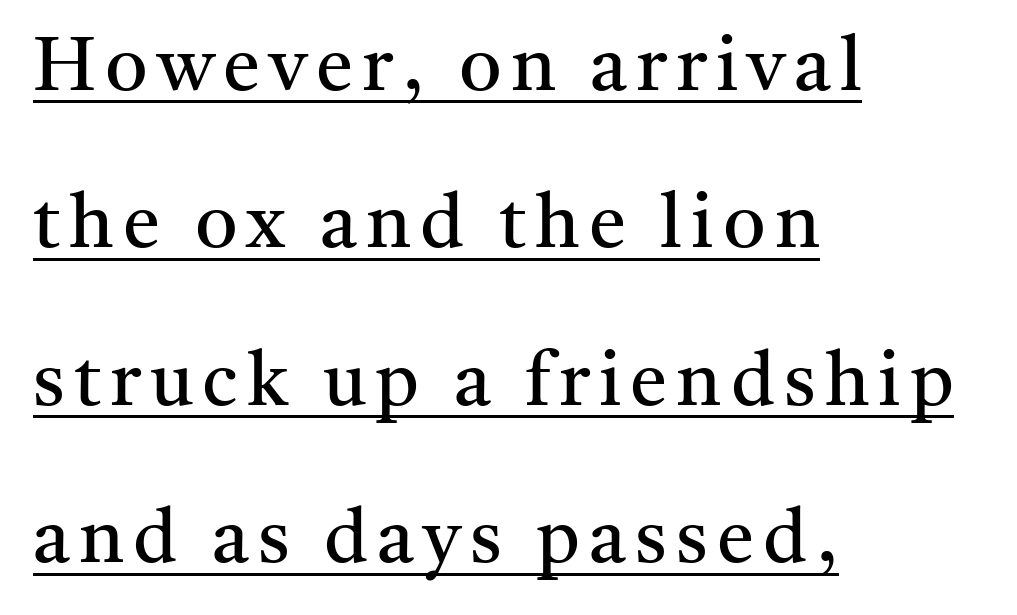
Q: Is the text bold? A: No.
Q: Is the text italic (slanted)? A: No, it is upright.
Q: Is the typeface a serif or a sans-serif typeface? A: Serif.
Q: Is the text underlined? A: Yes.
Q: How is the paragraph aligned? A: Left-aligned.
Q: Is the spacing between lines tight, normal or loose? A: Loose.
Q: Width (condensed, normal, or wide)? A: Normal.
Q: Stroke contrast? A: Medium.
Q: x-height? A: Medium.
Q: Monospaced? A: No.
